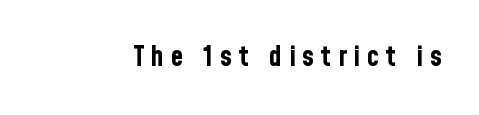
Proportional: the letters do not fall into vertical columns. These words are printed bold, with thick strokes throughout. Display-style spreading of the glyphs; the letterfit is very open. The passage shown is not underscored anywhere.
